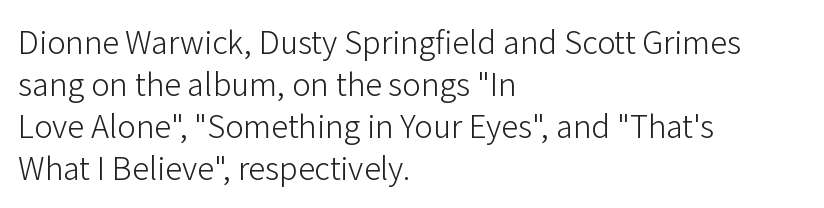
{"serif": "no", "italic": "no", "bold": "no", "weight": "light", "width": "normal", "stroke_contrast": "low", "x_height": "medium", "monospaced": "no", "underline": "no", "align": "left", "line_spacing": "normal", "line_spacing_ratio": 1.36, "letter_spacing": "normal", "letter_spacing_em": 0.0, "glyph_px": 31}
